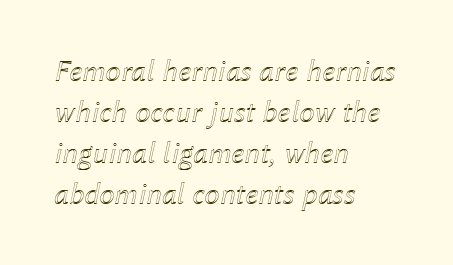
{"italic": "yes", "lean": "right", "slant_degrees": 12, "width": "normal", "x_height": "medium", "monospaced": "no", "underline": "no", "align": "left", "line_spacing": "normal", "line_spacing_ratio": 1.32, "letter_spacing": "normal", "letter_spacing_em": 0.0, "glyph_px": 31}
